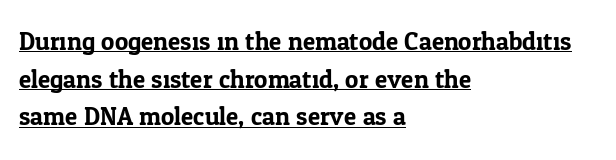
{"italic": "no", "underline": "yes", "align": "left", "line_spacing": "normal", "line_spacing_ratio": 1.51, "letter_spacing": "normal", "letter_spacing_em": 0.0, "glyph_px": 25}
